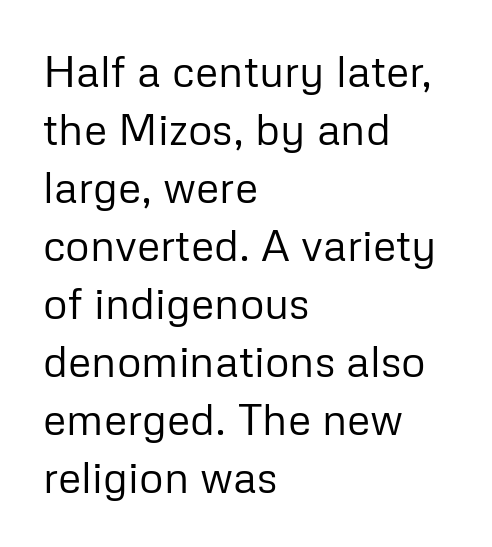
The image shows 43 px regular-weight sans-serif type, upright; set left-aligned, normal line spacing (1.35x), normal letter spacing, not underlined; low stroke contrast and a medium x-height.
